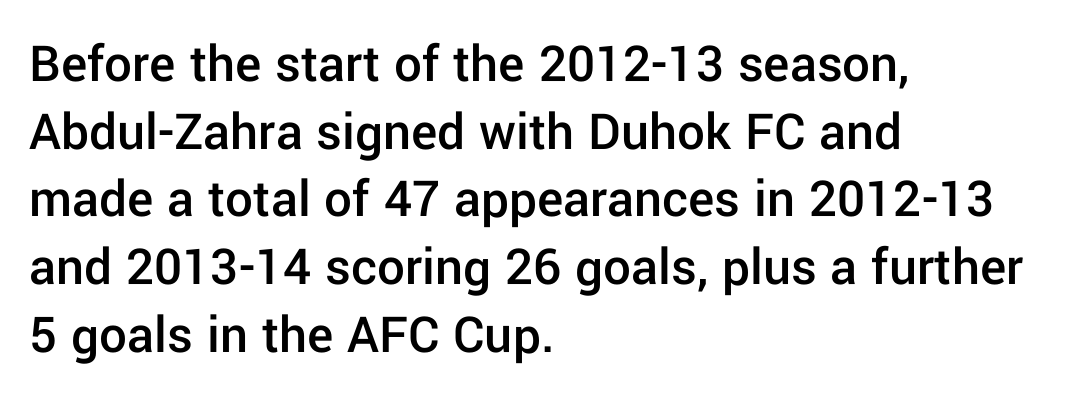
The glyphs are unaccompanied by any horizontal stroke below them. The glyphs in this specimen are sans serif. What stands out about the letter spacing? Nothing — it is the standard amount. The type sits square on the baseline with zero lean.
